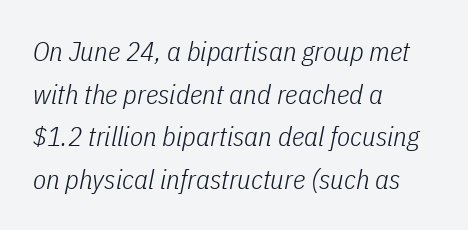
The line-height multiplier appears to be the usual default. Italic: yes, the glyphs are oblique. Stems here are at most as thick as an everyday book face. Layout note: lines flush left. Lines of text with bare space underneath. A typesetter would call this zero additional tracking.
